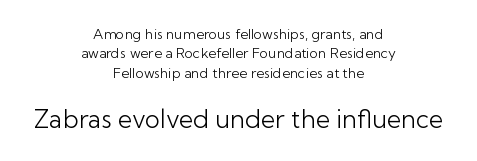
{"italic": "no", "bold": "no", "underline": "no", "align": "center", "line_spacing": "normal", "line_spacing_ratio": 1.39, "letter_spacing": "normal", "letter_spacing_em": 0.0, "larger_block": "second", "size_ratio": 1.79, "glyph_px": 25}
